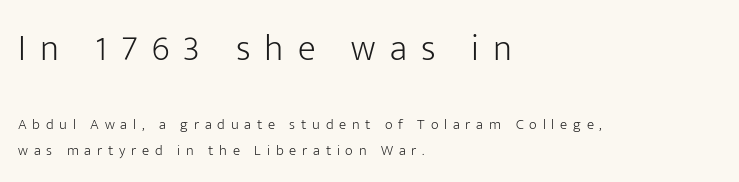
Q: Is the text bold? A: No.
Q: Is the text italic (slanted)? A: No, it is upright.
Q: Is the typeface a serif or a sans-serif typeface? A: Sans-serif.
Q: Is the text underlined? A: No.
Q: How is the paragraph aligned? A: Left-aligned.
Q: Is the spacing between letters normal or unusually wide? A: Unusually wide.
Q: Which block of text is set in a larger size, the first (top) or the second (bottom)? A: The first (top) one.
Q: Width (condensed, normal, or wide)? A: Normal.
Q: Stroke contrast? A: Low.
Q: x-height? A: Medium.
Q: Monospaced? A: No.
